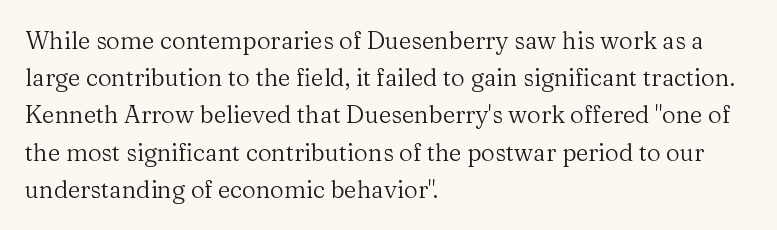
Ordinary non-slanted type is in use. This sample uses plain, unmodified letter spacing. Has an underline been added? It has not. The designer left line spacing at the default. The cut favours lightness, reaching ordinary text weight at its darkest. Layout note: lines flush left.
